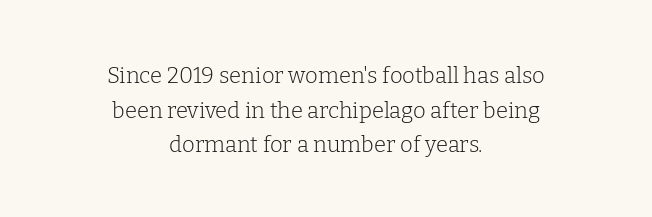
The image shows 22 px text type, upright; set centered, normal line spacing (1.57x), normal letter spacing, not underlined.
